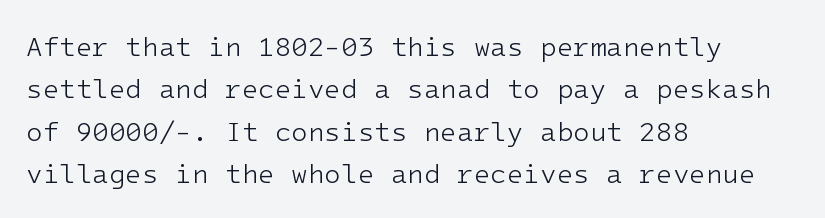
Characters follow at the spacing the type designer built in. Where is the straight margin? On the left. Weight: regular or lighter. Check the space under the baseline: it is left empty. Each new line begins a customary step beneath the previous one.
